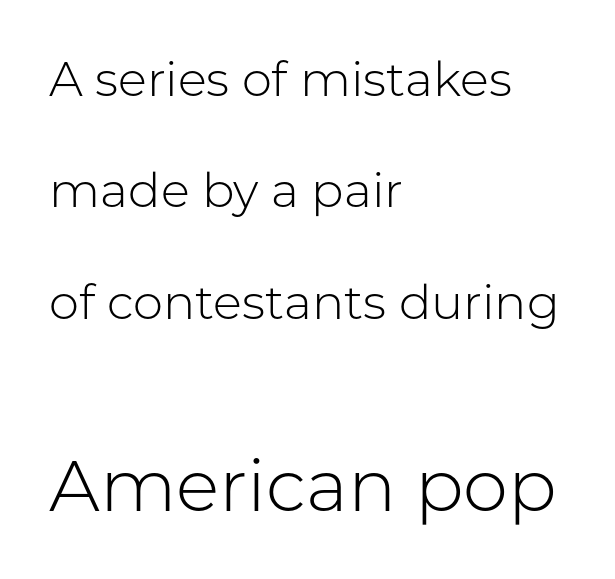
Q: Is the text bold? A: No.
Q: Is the text italic (slanted)? A: No, it is upright.
Q: Is the typeface a serif or a sans-serif typeface? A: Sans-serif.
Q: Is the text underlined? A: No.
Q: How is the paragraph aligned? A: Left-aligned.
Q: Is the spacing between letters normal or unusually wide? A: Normal.
Q: Is the spacing between lines tight, normal or loose? A: Loose.
Q: Which block of text is set in a larger size, the first (top) or the second (bottom)? A: The second (bottom) one.
Q: Width (condensed, normal, or wide)? A: Normal.
Q: Stroke contrast? A: Low.
Q: x-height? A: Medium.
Q: Monospaced? A: No.
